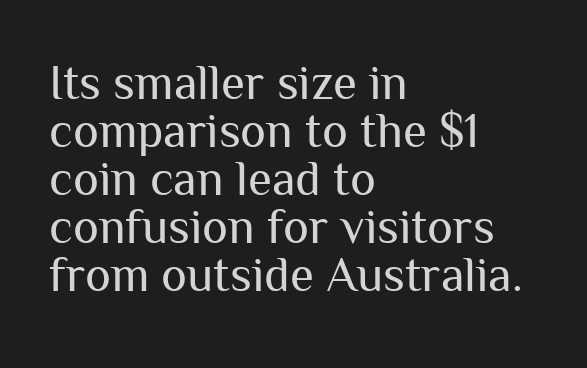
The image shows 49 px regular-weight sans-serif type, upright; set left-aligned, tight line spacing (0.98x), normal letter spacing, not underlined; medium stroke contrast and a medium x-height.
